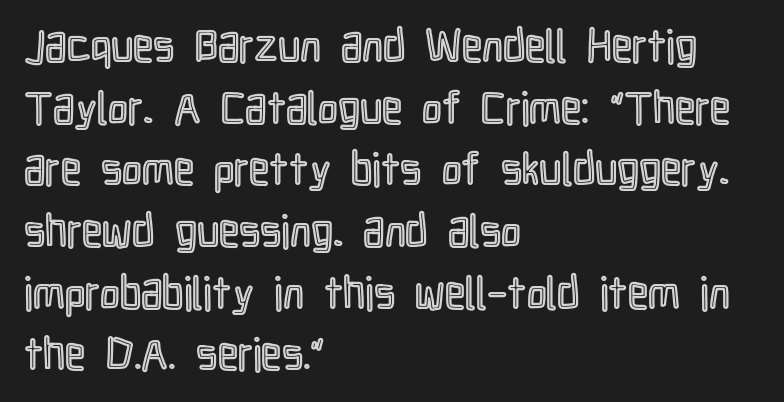
Q: Is the text italic (slanted)? A: No, it is upright.
Q: Is the text underlined? A: No.
Q: How is the paragraph aligned? A: Left-aligned.
Q: Is the spacing between letters normal or unusually wide? A: Normal.
Q: Is the spacing between lines tight, normal or loose? A: Normal.
Q: Width (condensed, normal, or wide)? A: Condensed.
Q: x-height? A: Medium.
Q: Monospaced? A: No.
